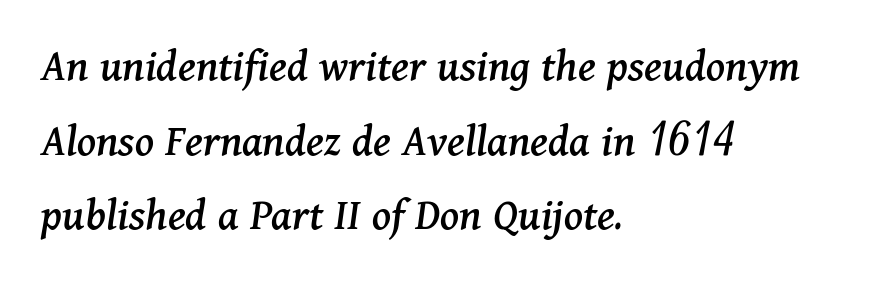
{"serif": "yes", "italic": "yes", "lean": "right", "slant_degrees": 11, "width": "normal", "stroke_contrast": "medium", "x_height": "medium", "monospaced": "no", "underline": "no", "align": "left", "line_spacing": "normal", "line_spacing_ratio": 1.59, "letter_spacing": "normal", "letter_spacing_em": 0.0, "glyph_px": 47}
